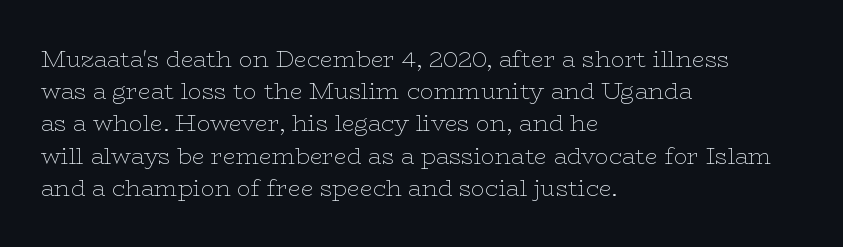
The image shows 23 px text type, upright; set left-aligned, normal line spacing (1.4x), normal letter spacing, not underlined.
